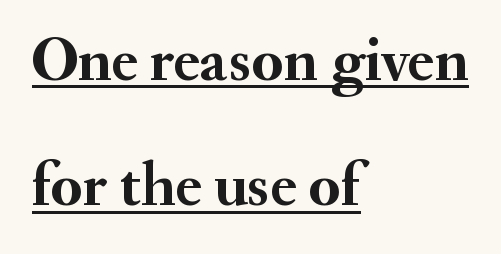
{"serif": "yes", "italic": "no", "bold": "yes", "weight": "semibold", "width": "normal", "stroke_contrast": "medium", "x_height": "small", "monospaced": "no", "underline": "yes", "align": "left", "line_spacing": "loose", "line_spacing_ratio": 1.99, "letter_spacing": "normal", "letter_spacing_em": 0.0, "glyph_px": 63}
